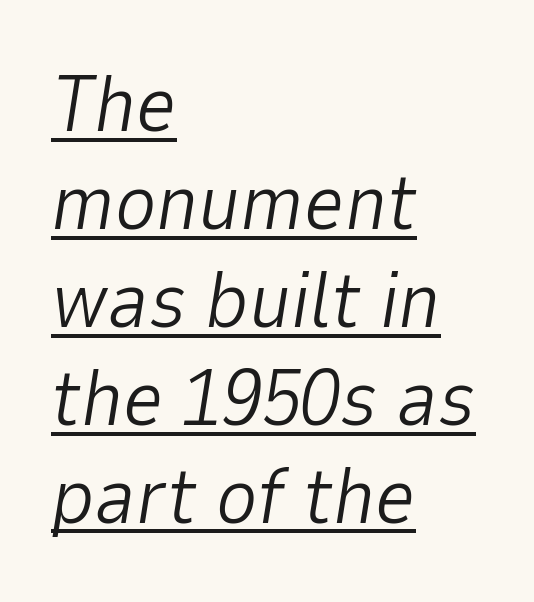
The image shows 79 px light type, italic (leaning right); set left-aligned, line spacing 1.24x, normal letter spacing, underlined; low stroke contrast and a medium x-height.
